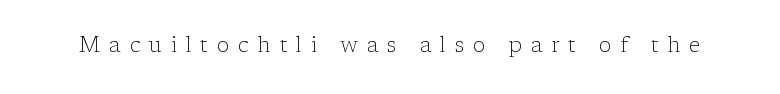
Q: Is the text bold? A: No.
Q: Is the text italic (slanted)? A: No, it is upright.
Q: Is the text underlined? A: No.
Q: Is the spacing between letters normal or unusually wide? A: Unusually wide.
